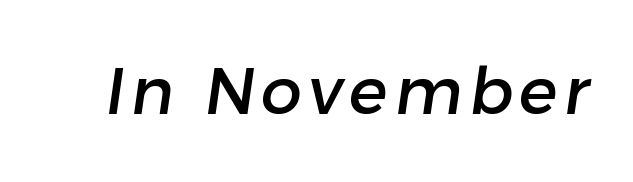
The image shows 65 px sans-serif type; set not underlined; low stroke contrast and a medium x-height.
